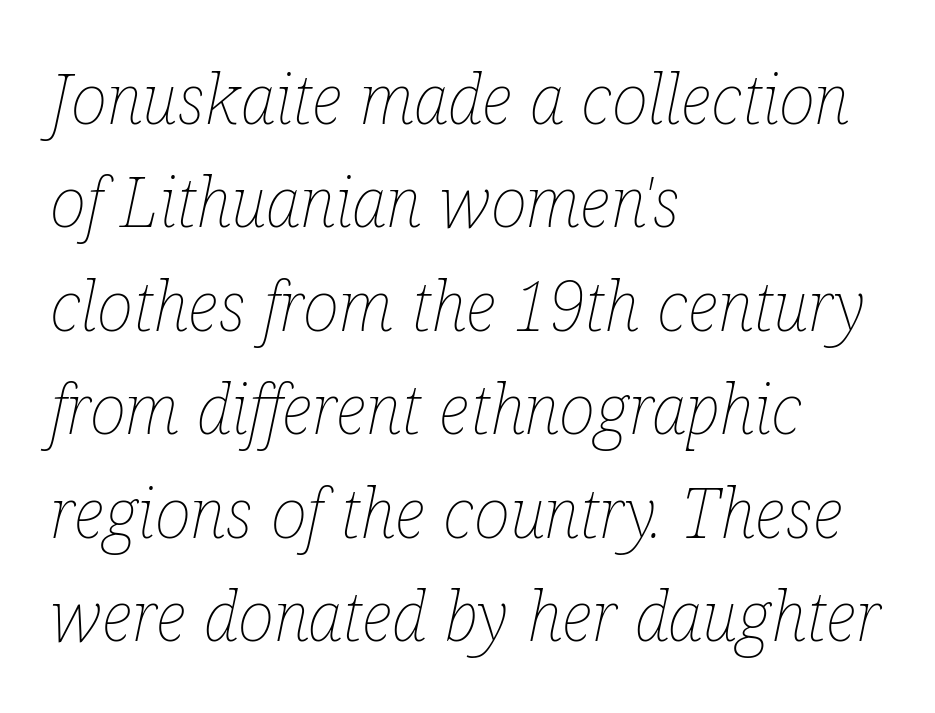
The image shows 69 px thin, condensed type, italic (leaning right); set left-aligned, normal line spacing (1.5x), normal letter spacing, not underlined; low stroke contrast and a medium x-height.
